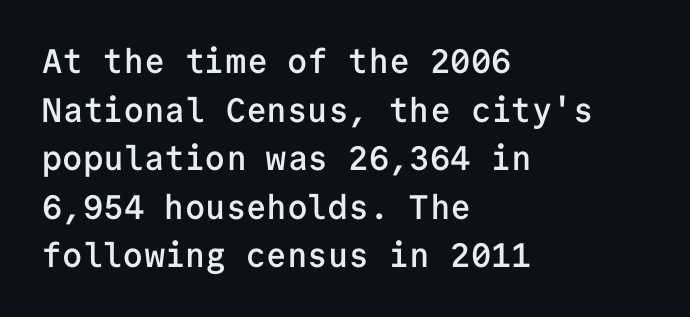
The image shows 34 px semibold sans-serif type, upright, monospaced; set left-aligned, normal line spacing (1.43x), normal letter spacing, not underlined; low stroke contrast and a medium x-height.
